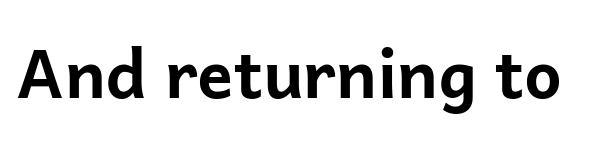
{"serif": "no", "italic": "no", "bold": "yes", "weight": "bold", "width": "normal", "stroke_contrast": "low", "x_height": "medium", "monospaced": "no", "underline": "no", "letter_spacing": "normal", "letter_spacing_em": 0.0, "glyph_px": 67}
